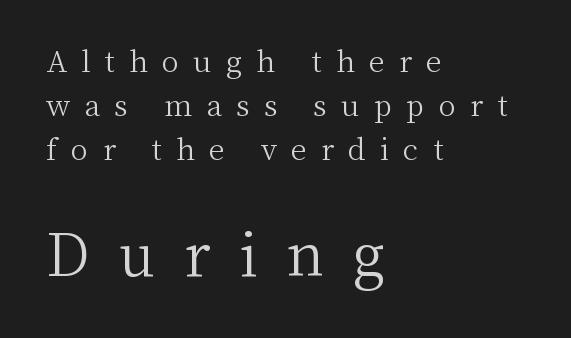
The image shows 58 px light serif type, upright; set left-aligned, normal line spacing (1.51x), unusually wide letter spacing (+0.49 em), not underlined; the second (bottom) block is 2.0x larger; medium stroke contrast and a medium x-height.
